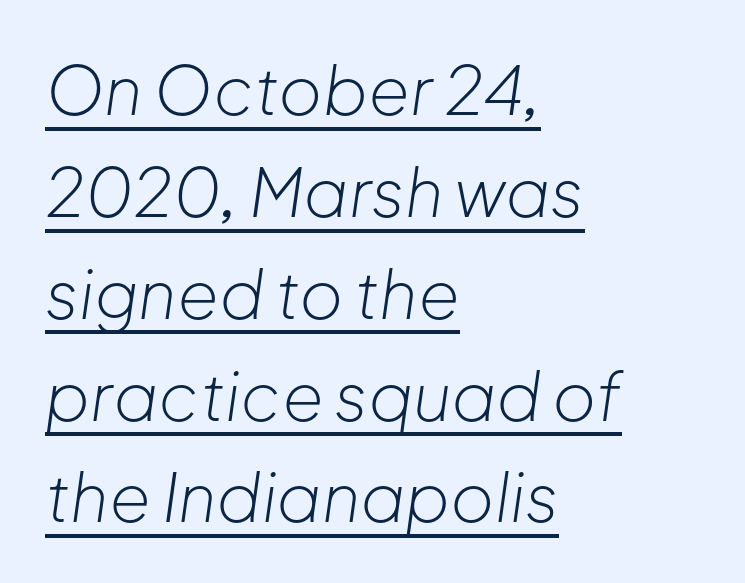
{"italic": "yes", "lean": "right", "slant_degrees": 8, "bold": "no", "weight": "light", "width": "normal", "stroke_contrast": "low", "x_height": "medium", "monospaced": "no", "underline": "yes", "align": "left", "line_spacing": "normal", "line_spacing_ratio": 1.52, "letter_spacing": "normal", "letter_spacing_em": 0.0, "glyph_px": 67}
